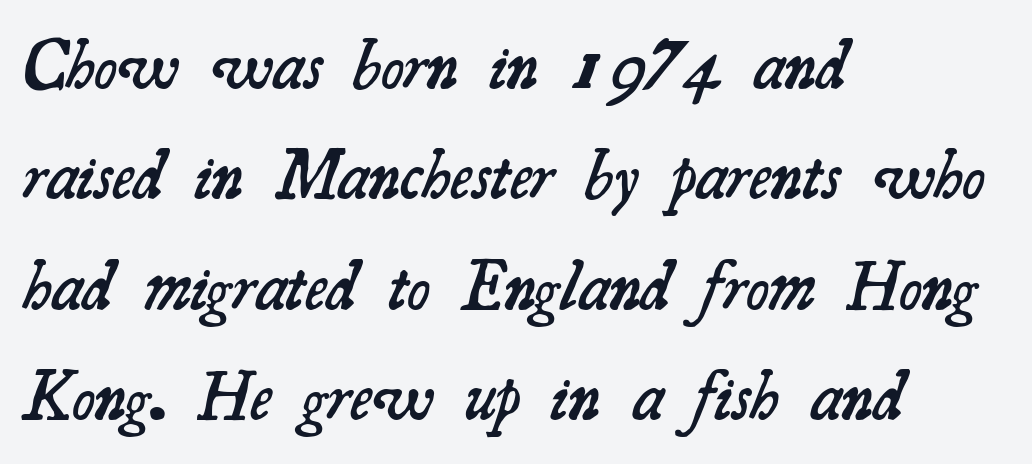
{"serif": "yes", "bold": "semi", "weight": "semibold", "width": "normal", "stroke_contrast": "medium", "x_height": "small", "monospaced": "no", "underline": "no", "align": "left", "line_spacing": "normal", "line_spacing_ratio": 1.6, "letter_spacing": "normal", "letter_spacing_em": 0.0, "glyph_px": 69}
